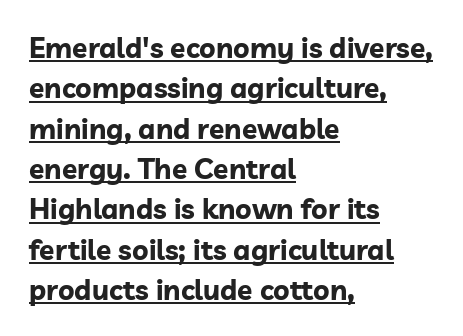
Q: Is the text bold? A: Yes.
Q: Is the text italic (slanted)? A: No, it is upright.
Q: Is the typeface a serif or a sans-serif typeface? A: Sans-serif.
Q: Is the text underlined? A: Yes.
Q: How is the paragraph aligned? A: Left-aligned.
Q: Is the spacing between letters normal or unusually wide? A: Normal.
Q: Is the spacing between lines tight, normal or loose? A: Normal.
Q: Width (condensed, normal, or wide)? A: Normal.
Q: Stroke contrast? A: Low.
Q: x-height? A: Medium.
Q: Monospaced? A: No.
